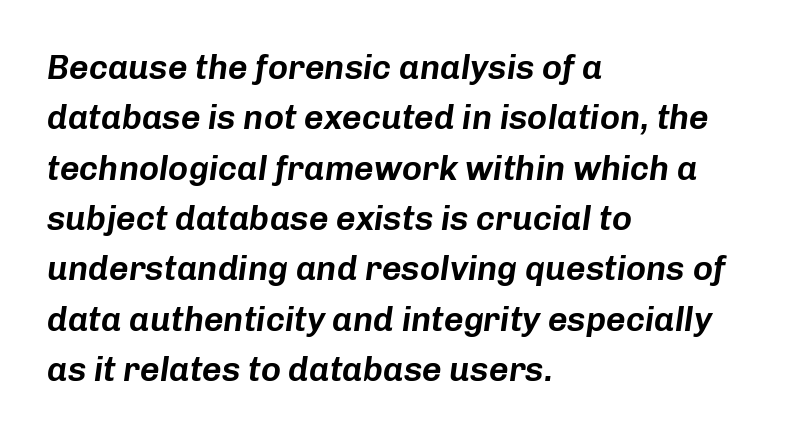
Q: Is the text italic (slanted)? A: Yes, it leans right by about 8 degrees.
Q: Is the text underlined? A: No.
Q: How is the paragraph aligned? A: Left-aligned.
Q: Is the spacing between letters normal or unusually wide? A: Normal.
Q: Is the spacing between lines tight, normal or loose? A: Normal.
Q: Width (condensed, normal, or wide)? A: Normal.
Q: Stroke contrast? A: Low.
Q: x-height? A: Medium.
Q: Monospaced? A: No.
